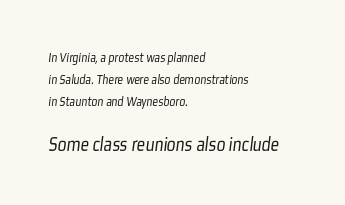
The image shows 21 px text type; set left-aligned, normal line spacing (1.58x), normal letter spacing, not underlined; the second (bottom) block is 1.5x larger.
